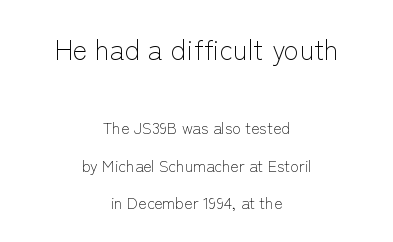
{"serif": "no", "italic": "no", "bold": "no", "weight": "light", "width": "normal", "stroke_contrast": "low", "x_height": "medium", "monospaced": "no", "underline": "no", "align": "center", "line_spacing": "loose", "line_spacing_ratio": 2.35, "letter_spacing": "normal", "letter_spacing_em": 0.0, "larger_block": "first", "size_ratio": 1.75, "glyph_px": 28}
